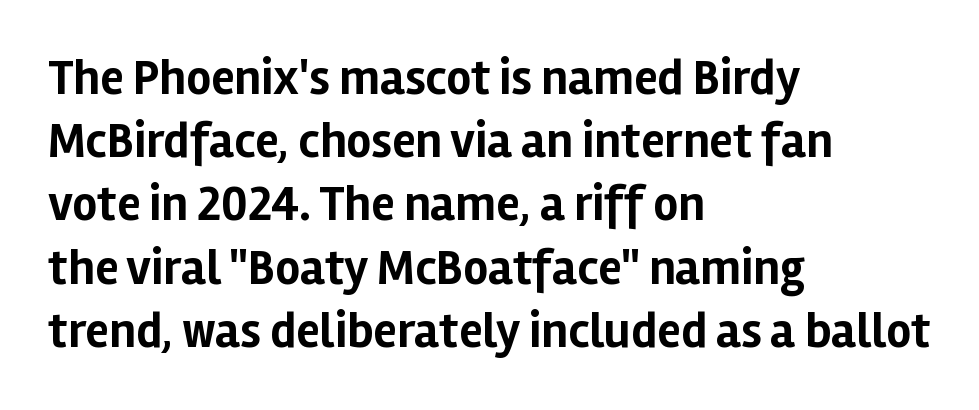
Q: Is the text bold? A: Yes.
Q: Is the text italic (slanted)? A: No, it is upright.
Q: Is the typeface a serif or a sans-serif typeface? A: Sans-serif.
Q: Is the text underlined? A: No.
Q: How is the paragraph aligned? A: Left-aligned.
Q: Is the spacing between letters normal or unusually wide? A: Normal.
Q: Is the spacing between lines tight, normal or loose? A: Normal.
Q: Width (condensed, normal, or wide)? A: Normal.
Q: Stroke contrast? A: Low.
Q: x-height? A: Medium.
Q: Monospaced? A: No.
